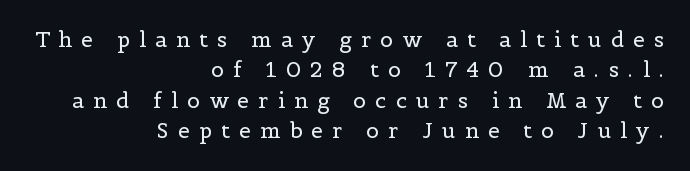
{"italic": "no", "bold": "no", "underline": "no", "align": "right", "line_spacing": "normal", "line_spacing_ratio": 1.45, "letter_spacing": "wide", "letter_spacing_em": 0.44, "glyph_px": 21}
